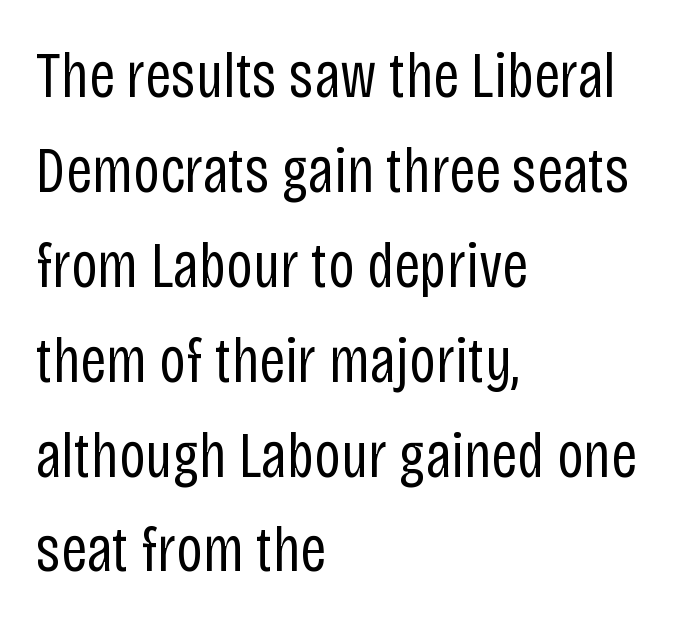
Q: Is the text bold? A: No.
Q: Is the text italic (slanted)? A: No, it is upright.
Q: Is the typeface a serif or a sans-serif typeface? A: Sans-serif.
Q: Is the text underlined? A: No.
Q: How is the paragraph aligned? A: Left-aligned.
Q: Is the spacing between letters normal or unusually wide? A: Normal.
Q: Is the spacing between lines tight, normal or loose? A: Normal.
Q: Width (condensed, normal, or wide)? A: Condensed.
Q: Stroke contrast? A: Low.
Q: x-height? A: Large.
Q: Monospaced? A: No.
